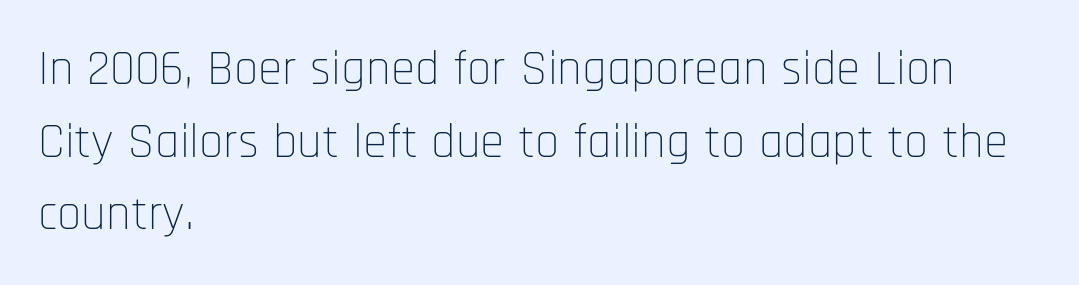
The foot of each line stays bare and open. The letters stand upright; this is a roman face. Here the designer chose a conventional face with non-uniform glyph widths. Visually the block forms a straight wall on the left and a jagged coastline on the right. The typeface chosen for these lines omits serifs.
